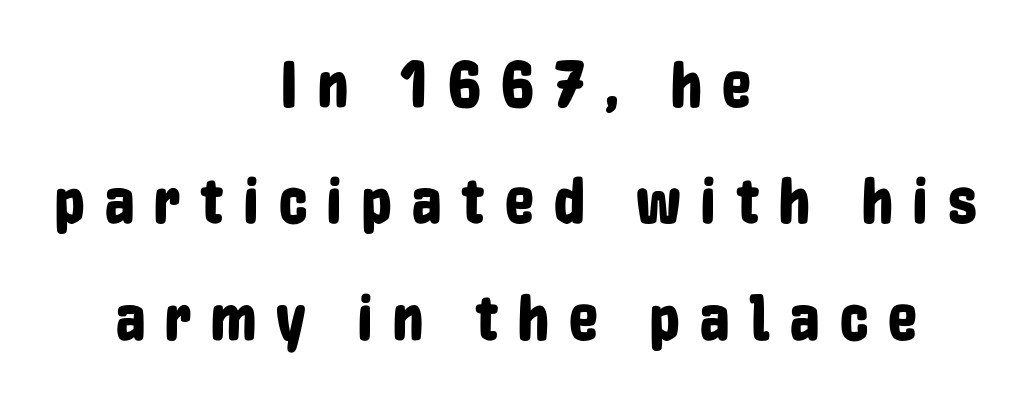
Loose tracking; the words dissolve into strings of separated letters. To sum up the face: it is a sans, with no serifs. The passage shown is typed in a proportional face where columns would drift. Underlining? Definitely not there. Layout note: lines centered. Tall strokes in this sample are plumb rather than angled.
